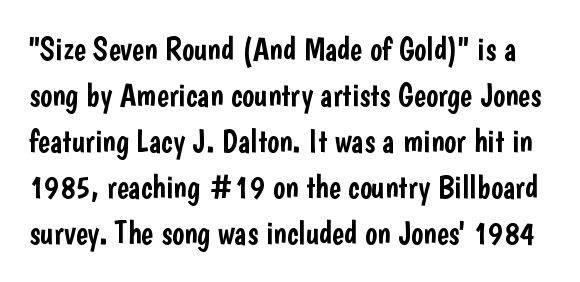
{"serif": "no", "italic": "no", "width": "condensed", "stroke_contrast": "low", "x_height": "medium", "monospaced": "no", "underline": "no", "line_spacing": "normal", "line_spacing_ratio": 1.44, "letter_spacing": "normal", "letter_spacing_em": 0.0, "glyph_px": 32}
